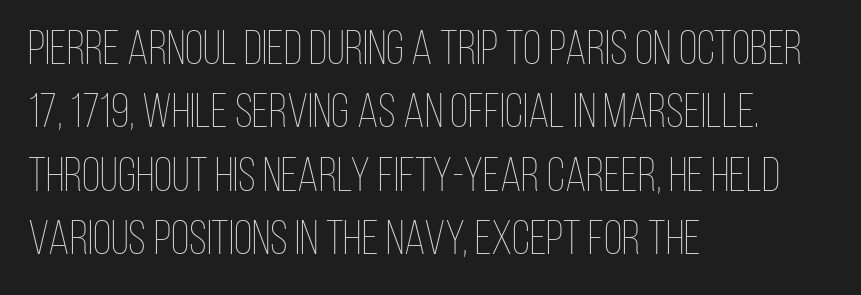
The image shows 48 px thin, condensed type, upright; set left-aligned, normal line spacing (1.32x), normal letter spacing, not underlined; low stroke contrast and a large x-height.
